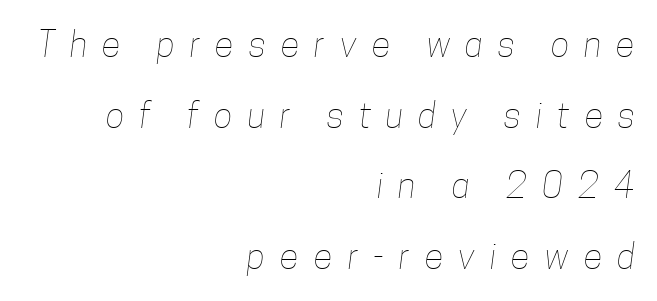
Substantial extra tracking has been applied to these lines. Weight class: somewhere from thin through regular. Spacing verdict: proportional, widths tailored to each character. The area under the type is left untouched. Is the block centered? No — it sits flush against the right margin. The passage shown stacks its lines with a broad gap.
